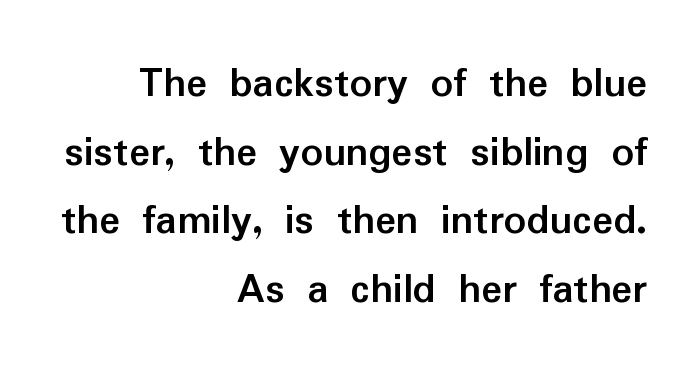
{"serif": "no", "italic": "no", "bold": "yes", "weight": "semibold", "width": "normal", "stroke_contrast": "low", "x_height": "medium", "monospaced": "no", "underline": "no", "align": "right", "line_spacing": "normal", "line_spacing_ratio": 1.56, "letter_spacing": "normal", "letter_spacing_em": 0.0, "glyph_px": 44}
